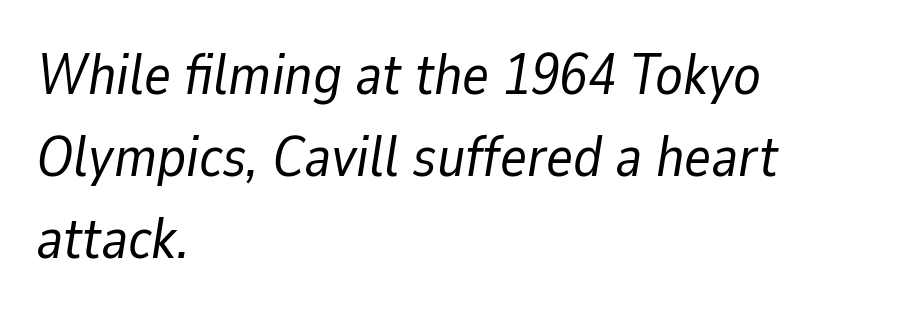
Observe the ordinary spacing: letters are neighbours, not strangers. Notice how the stems are inclined rather than vertical — that's the hallmark of italics. The specimen omits any rule beneath the text block's lines. The strokes are not fattened; the text isn't bold.
